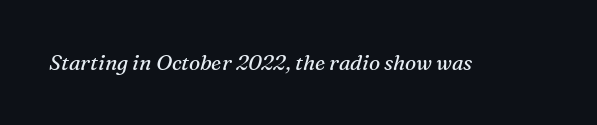
{"italic": "yes", "lean": "right", "slant_degrees": 16, "bold": "no", "underline": "no", "letter_spacing": "normal", "letter_spacing_em": 0.0, "glyph_px": 21}
